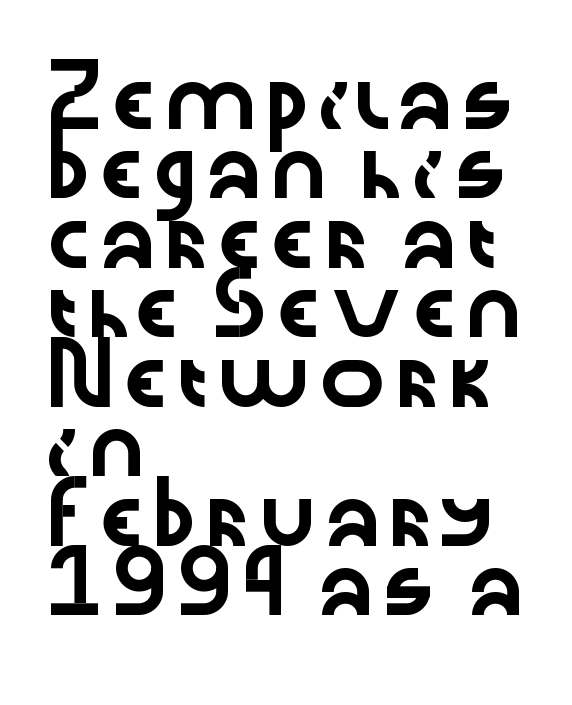
Only glyphs here, with clear space below each row. Character widths vary here, with narrow letters taking less room than wide ones. Style check: upright. The gaps between neighbouring characters are ordinary and unremarkable. To sum up the face: it is a sans, with no serifs. Is the block centered? No — it sits flush against the left margin.
